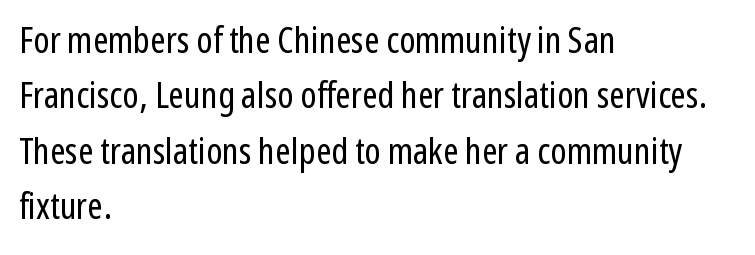
{"serif": "no", "italic": "no", "bold": "no", "weight": "regular", "width": "condensed", "stroke_contrast": "low", "x_height": "medium", "monospaced": "no", "underline": "no", "align": "left", "line_spacing": "normal", "line_spacing_ratio": 1.5, "letter_spacing": "normal", "letter_spacing_em": 0.0, "glyph_px": 37}
